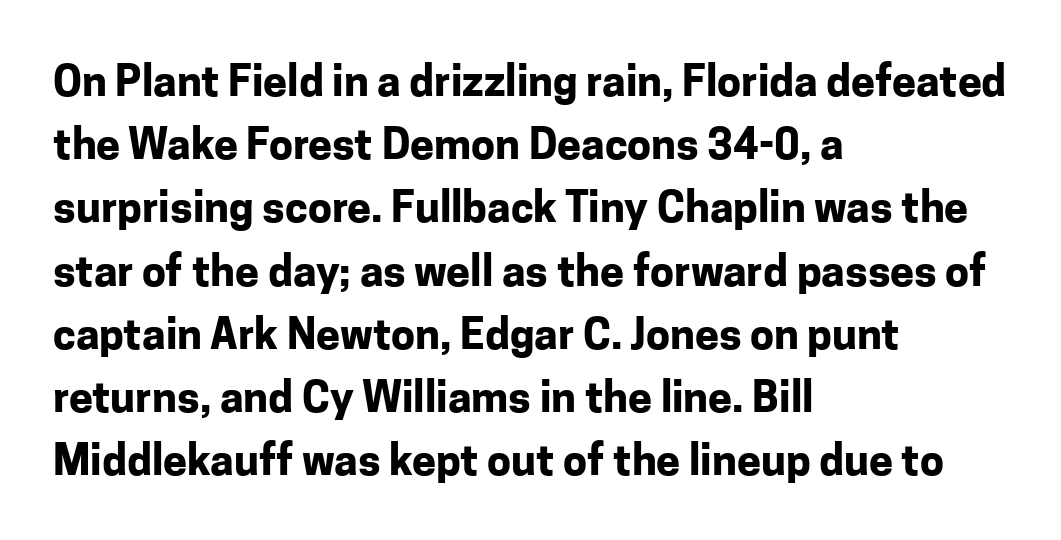
A dark, heavy texture on the line: the type is bold. Style check: upright. Each line starts at the same left margin while the right side varies. Horizontal bands of white between lines are of average thickness.
